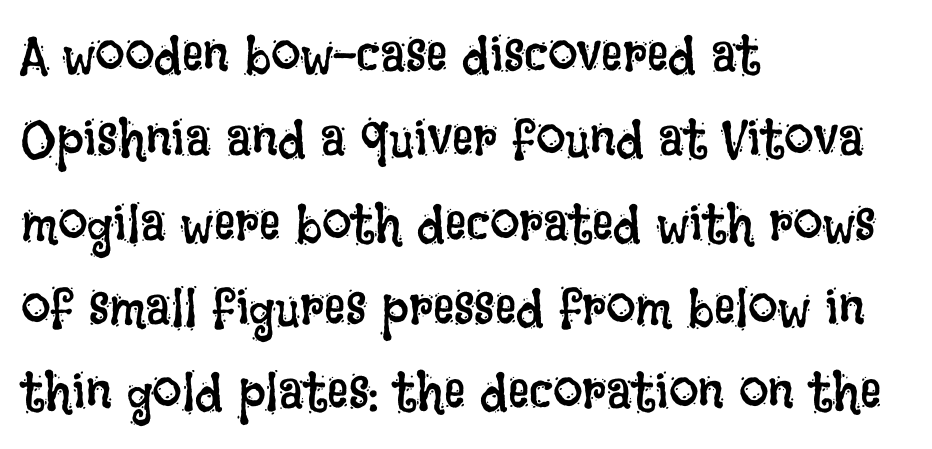
Q: Is the text bold? A: No.
Q: Is the text italic (slanted)? A: No, it is upright.
Q: Is the text underlined? A: No.
Q: How is the paragraph aligned? A: Left-aligned.
Q: Is the spacing between letters normal or unusually wide? A: Normal.
Q: Is the spacing between lines tight, normal or loose? A: Normal.
Q: Width (condensed, normal, or wide)? A: Condensed.
Q: Stroke contrast? A: Low.
Q: x-height? A: Large.
Q: Monospaced? A: No.
